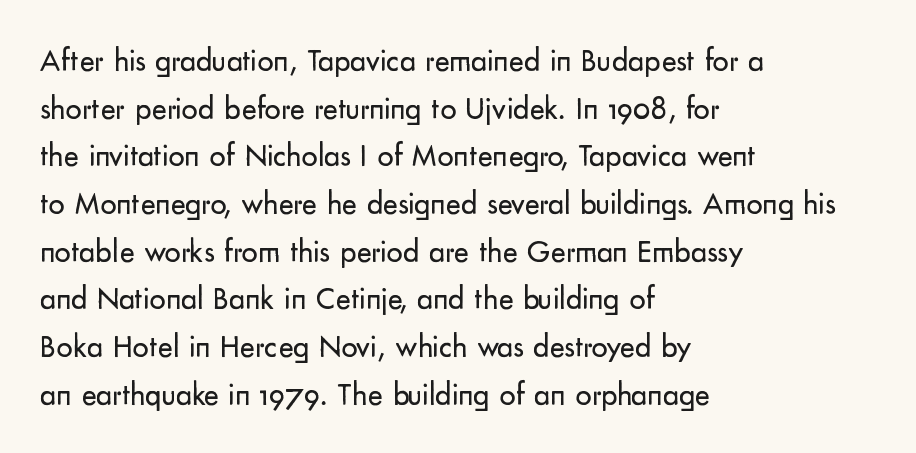
{"serif": "no", "italic": "no", "bold": "no", "weight": "regular", "width": "normal", "stroke_contrast": "low", "x_height": "small", "monospaced": "no", "underline": "no", "align": "left", "line_spacing": "normal", "line_spacing_ratio": 1.49, "letter_spacing": "normal", "letter_spacing_em": 0.0, "glyph_px": 32}
